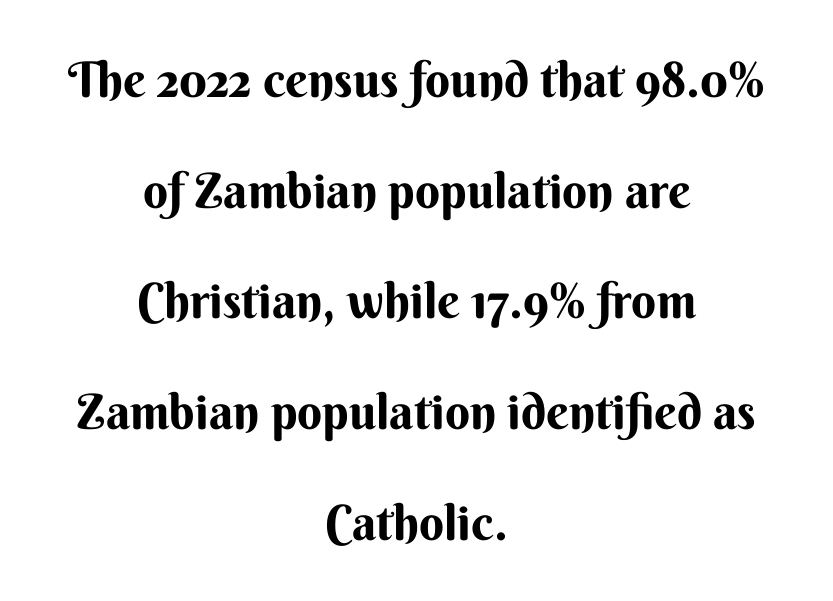
The letters carry no serifs — their stems end cleanly without finishing strokes. Inter-character spacing is left at the font's built-in metrics. Regarding leading, the lines here are spaced well apart. Is this a fixed-width face? No — the glyphs have proportional, varying widths. Posture: upright roman.
